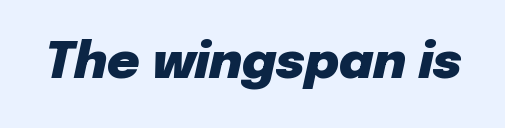
{"italic": "yes", "lean": "right", "slant_degrees": 12, "bold": "yes", "weight": "heavy", "width": "normal", "stroke_contrast": "low", "x_height": "medium", "monospaced": "no", "underline": "no", "letter_spacing": "normal", "letter_spacing_em": 0.0, "glyph_px": 50}
